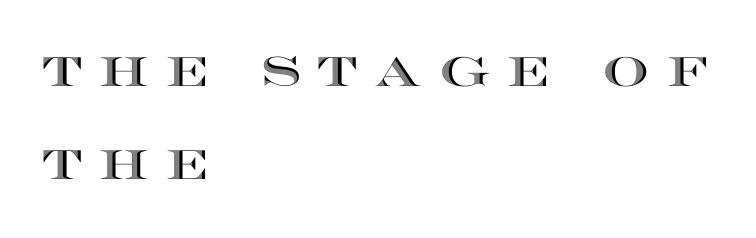
{"italic": "no", "width": "wide", "x_height": "large", "monospaced": "no", "underline": "no", "align": "left", "line_spacing": "loose", "line_spacing_ratio": 2.27, "letter_spacing": "wide", "letter_spacing_em": 0.43, "glyph_px": 41}
